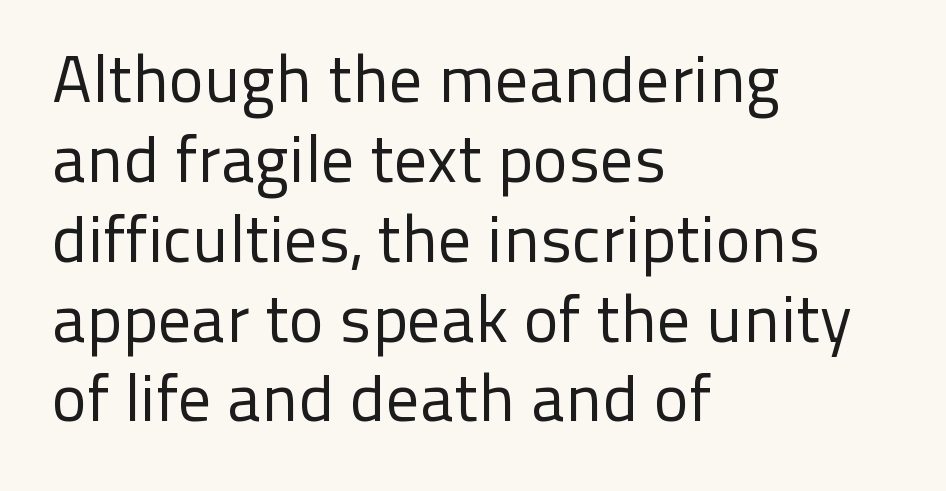
{"serif": "no", "italic": "no", "bold": "no", "weight": "regular", "width": "normal", "stroke_contrast": "low", "x_height": "medium", "monospaced": "no", "underline": "no", "align": "left", "line_spacing_ratio": 1.21, "letter_spacing": "normal", "letter_spacing_em": 0.0, "glyph_px": 66}
